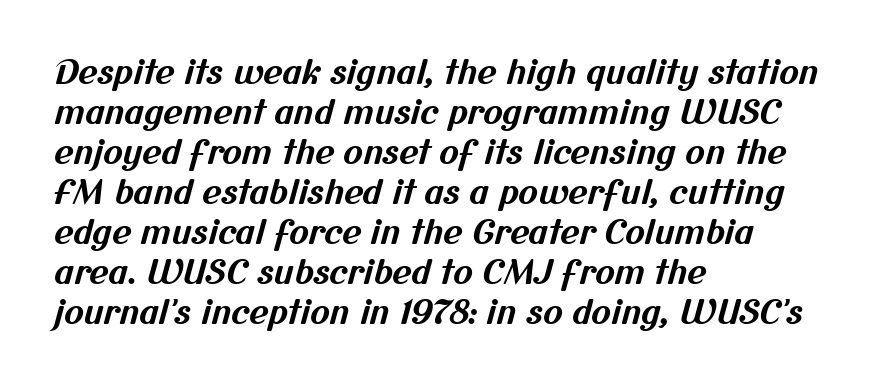
What kind of face is this? One without serifs — a sans. Look at the tracking — it's just the regular setting, nothing added. These words are printed bold, with thick strokes throughout. Clear beneath every line of the passage. The lines are quadded left.
